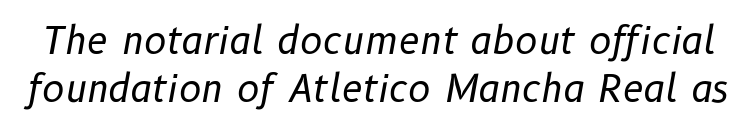
{"italic": "yes", "lean": "right", "slant_degrees": 10, "bold": "no", "weight": "regular", "width": "normal", "stroke_contrast": "low", "x_height": "medium", "monospaced": "no", "underline": "no", "line_spacing": "normal", "line_spacing_ratio": 1.27, "letter_spacing": "normal", "letter_spacing_em": 0.0, "glyph_px": 38}
